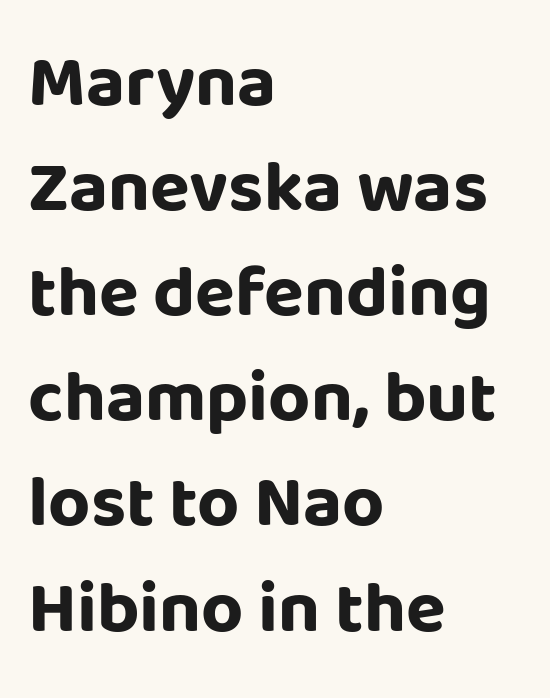
Q: Is the text bold? A: Yes.
Q: Is the text italic (slanted)? A: No, it is upright.
Q: Is the typeface a serif or a sans-serif typeface? A: Sans-serif.
Q: Is the text underlined? A: No.
Q: How is the paragraph aligned? A: Left-aligned.
Q: Is the spacing between letters normal or unusually wide? A: Normal.
Q: Is the spacing between lines tight, normal or loose? A: Normal.
Q: Width (condensed, normal, or wide)? A: Normal.
Q: Stroke contrast? A: Low.
Q: x-height? A: Large.
Q: Monospaced? A: No.
